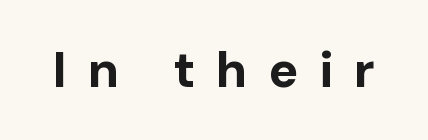
Tall strokes in this sample are plumb rather than angled. Character widths vary here, with narrow letters taking less room than wide ones. The line texture is sparse and dotted thanks to wide tracking. Words float on clear page, feet unadorned. Regarding serifs, this sample does without them. Weight check: bold — yes, fully.
